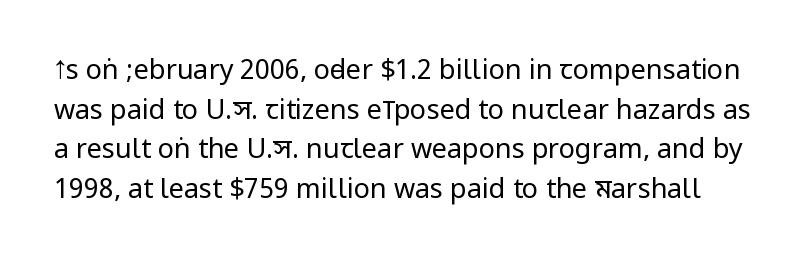
Check the space under the baseline: it is left empty. Tracking value appears to be zero — textbook default spacing. Vertical spacing — default. Weight: not bold — regular or lighter.
